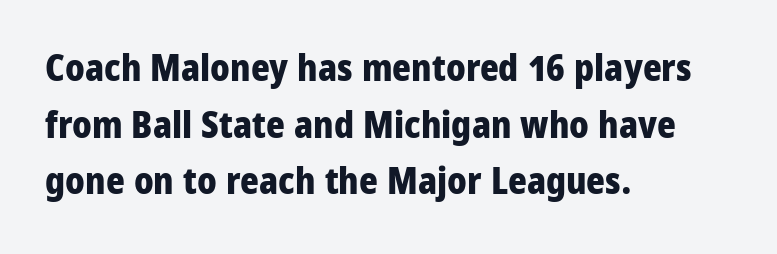
{"serif": "no", "italic": "no", "bold": "yes", "weight": "heavy", "width": "condensed", "stroke_contrast": "low", "x_height": "large", "monospaced": "no", "underline": "no", "align": "left", "line_spacing": "normal", "line_spacing_ratio": 1.57, "letter_spacing": "normal", "letter_spacing_em": 0.0, "glyph_px": 36}
